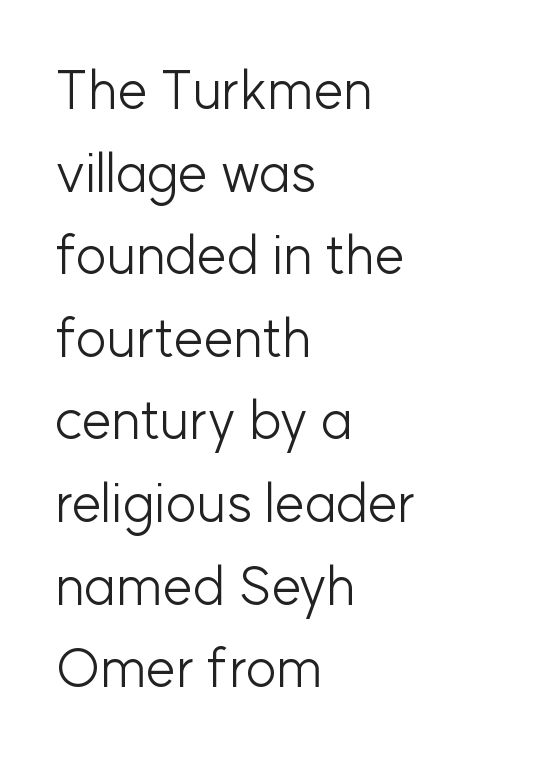
Left-aligned paragraph, ragged on the right. Bold? No — there's no thickening of the strokes. Baseline-to-baseline distance is the conventional proportion of letter height. You could not count columns in this text — the font is proportionally spaced. Rule under the text: the space is simply empty. Font category for this specimen: sans-serif.
